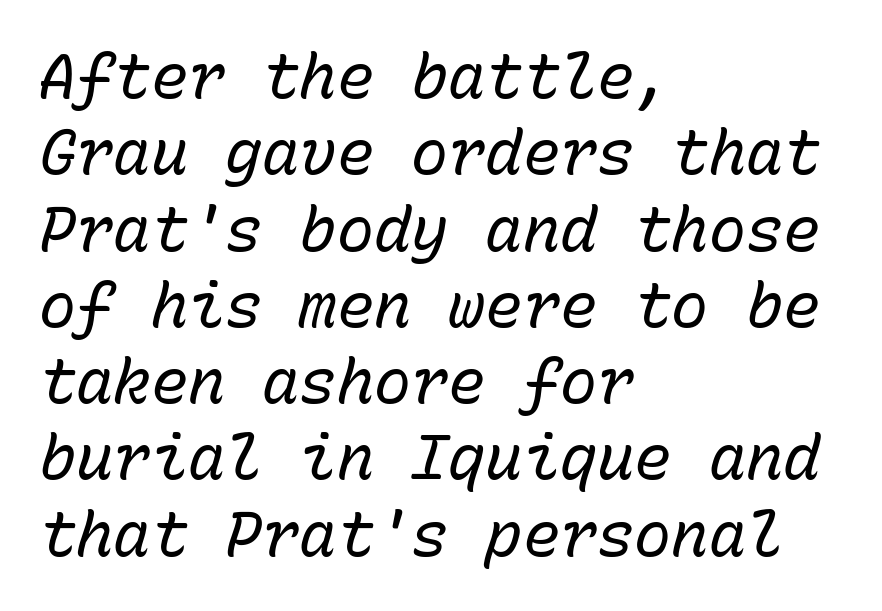
The rendering uses typewriter-style spacing with identical character cells. These glyphs show unthickened strokes, regular width or finer. Is the letter spacing exaggerated? No — it looks like the ordinary default. These lines were composed using italics.
